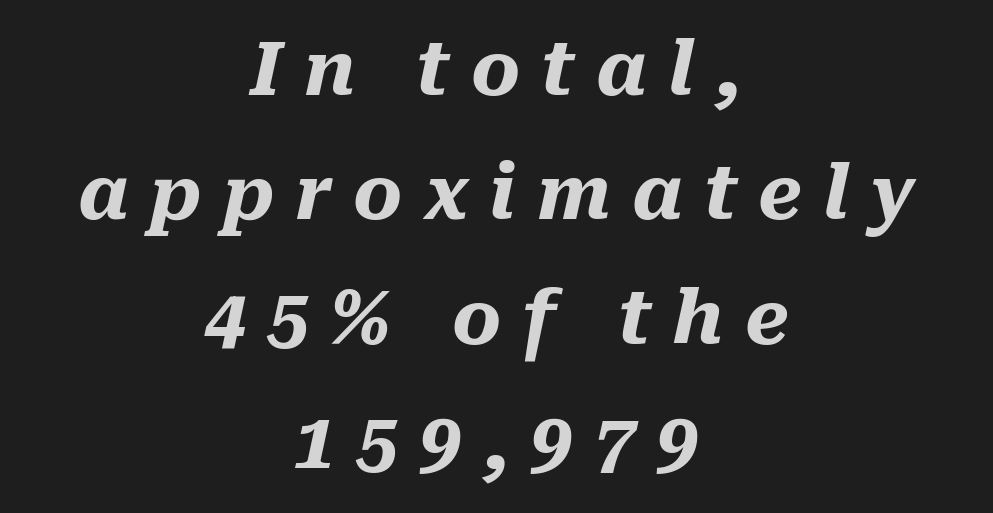
{"italic": "yes", "lean": "right", "slant_degrees": 10, "bold": "yes", "weight": "heavy", "width": "normal", "stroke_contrast": "medium", "x_height": "medium", "monospaced": "no", "underline": "no", "align": "center", "line_spacing": "normal", "line_spacing_ratio": 1.66, "letter_spacing": "wide", "letter_spacing_em": 0.28, "glyph_px": 75}
